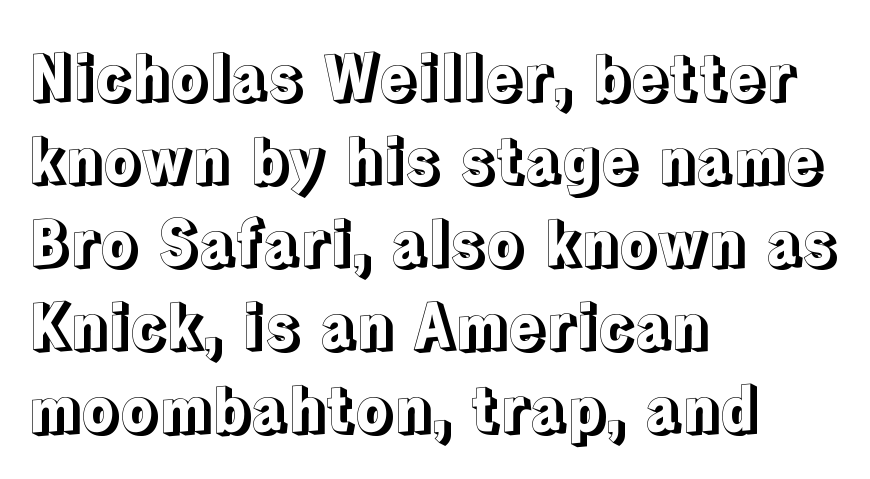
Q: Is the text italic (slanted)? A: No, it is upright.
Q: Is the text underlined? A: No.
Q: How is the paragraph aligned? A: Left-aligned.
Q: Is the spacing between letters normal or unusually wide? A: Normal.
Q: Is the spacing between lines tight, normal or loose? A: Normal.
Q: Width (condensed, normal, or wide)? A: Normal.
Q: x-height? A: Medium.
Q: Monospaced? A: No.
